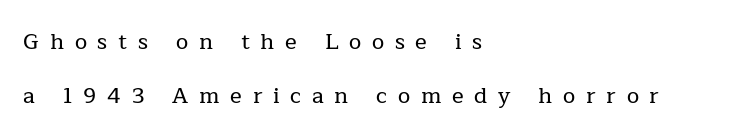
{"italic": "no", "underline": "no", "align": "left", "line_spacing": "loose", "line_spacing_ratio": 2.45, "letter_spacing": "wide", "letter_spacing_em": 0.49, "glyph_px": 22}
